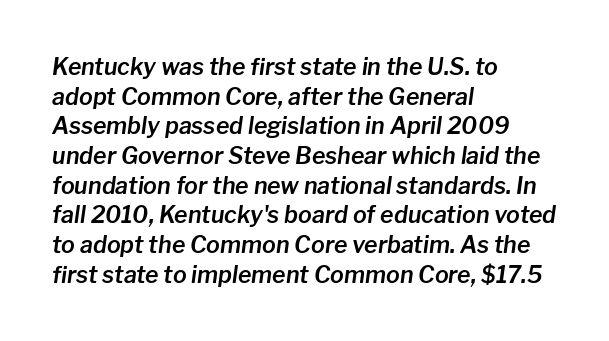
The image shows 23 px text type, italic (leaning right); set left-aligned, normal line spacing (1.29x), normal letter spacing, not underlined.
